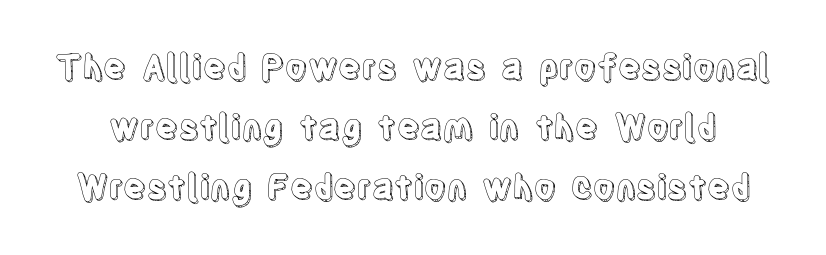
Q: Is the text italic (slanted)? A: No, it is upright.
Q: Is the text underlined? A: No.
Q: Is the spacing between letters normal or unusually wide? A: Normal.
Q: Width (condensed, normal, or wide)? A: Condensed.
Q: x-height? A: Large.
Q: Monospaced? A: No.
